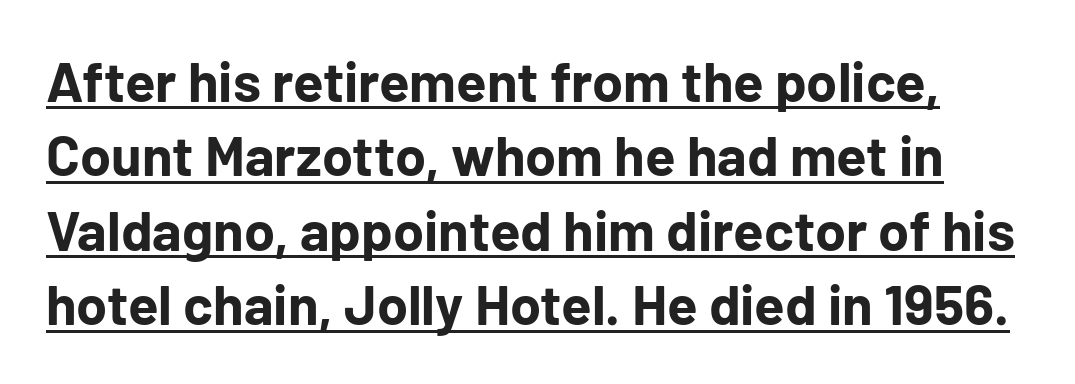
The image shows 56 px bold sans-serif type, upright; set normal line spacing (1.33x), normal letter spacing, underlined; low stroke contrast and a medium x-height.
